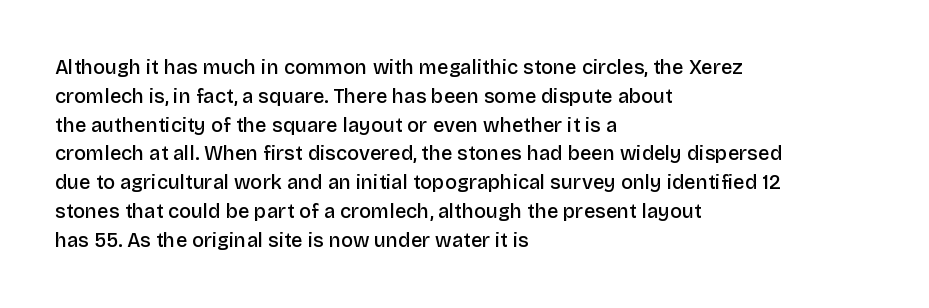
Q: Is the text bold? A: Semi-bold.
Q: Is the text italic (slanted)? A: No, it is upright.
Q: Is the text underlined? A: No.
Q: How is the paragraph aligned? A: Left-aligned.
Q: Is the spacing between letters normal or unusually wide? A: Normal.
Q: Is the spacing between lines tight, normal or loose? A: Normal.
